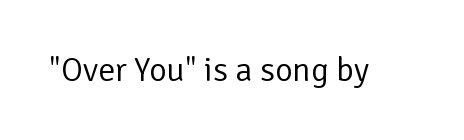
{"serif": "no", "italic": "no", "bold": "no", "weight": "regular", "width": "normal", "stroke_contrast": "low", "x_height": "medium", "monospaced": "no", "underline": "no", "letter_spacing": "normal", "letter_spacing_em": 0.0, "glyph_px": 34}
